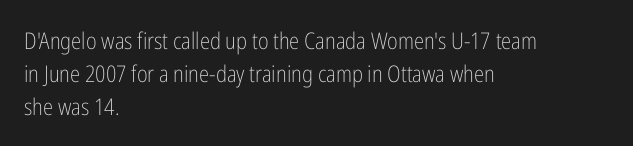
The image shows 23 px text type, upright; set left-aligned, normal line spacing (1.43x), normal letter spacing, not underlined.
